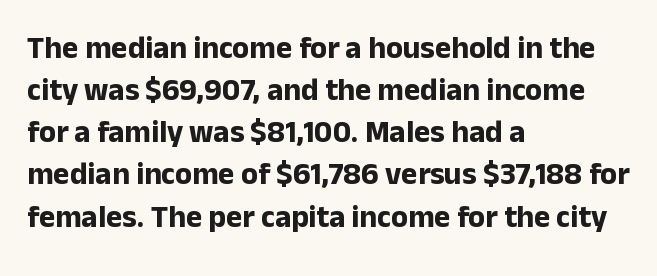
You can tell it's not italic because the verticals are truly vertical. The rows are spaced the way most documents space them. The type is set solid horizontally, with unmodified tracking. Clear beneath every line of the passage.
